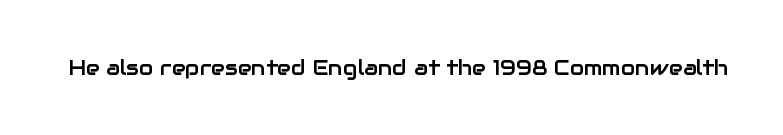
{"italic": "no", "underline": "no", "letter_spacing": "normal", "letter_spacing_em": 0.0, "glyph_px": 21}
